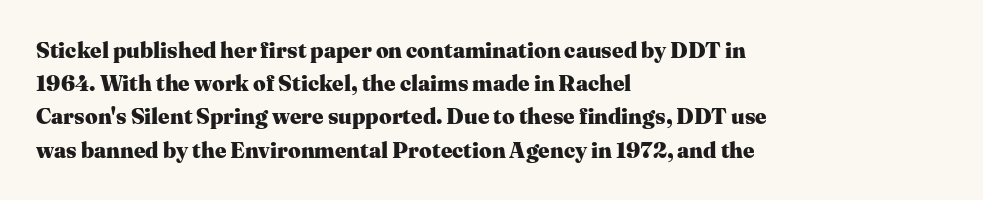
{"italic": "no", "bold": "yes", "underline": "no", "align": "left", "line_spacing": "normal", "line_spacing_ratio": 1.51, "letter_spacing": "normal", "letter_spacing_em": 0.0, "glyph_px": 22}
